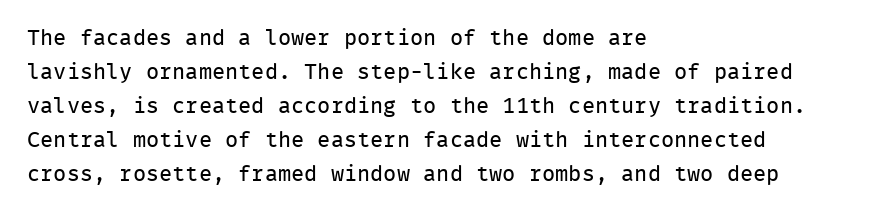
The image shows 22 px text type, upright; set left-aligned, normal line spacing (1.55x), normal letter spacing, not underlined.
